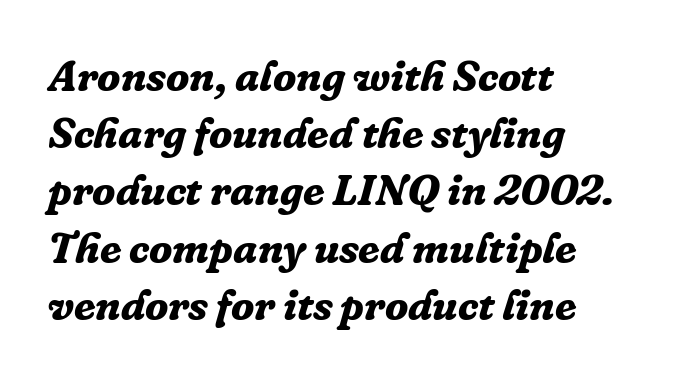
{"serif": "yes", "italic": "yes", "lean": "right", "slant_degrees": 16, "bold": "yes", "weight": "bold", "width": "normal", "stroke_contrast": "low", "x_height": "medium", "monospaced": "no", "underline": "no", "align": "left", "line_spacing": "normal", "line_spacing_ratio": 1.33, "letter_spacing": "normal", "letter_spacing_em": 0.0, "glyph_px": 43}
